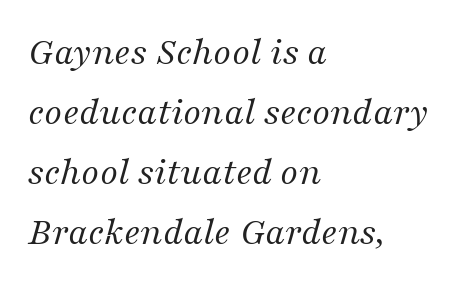
The space beneath each line is pristine and unruled. Posture: slanted. Spacing verdict: proportional, widths tailored to each character. The typeface chosen for these lines features serifs. Normally led — the rows are evenly, conventionally spaced.
